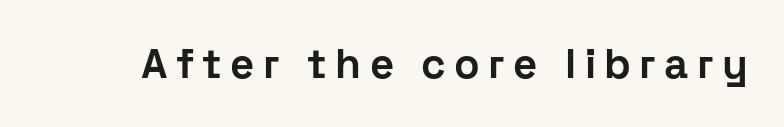
The passage shown is not underscored anywhere. The passage shown is typeset with a sans-serif family. Vertical strokes here are truly vertical. This sample has the flowing, uneven cadence of proportional lettering. Letter spacing: wide.
